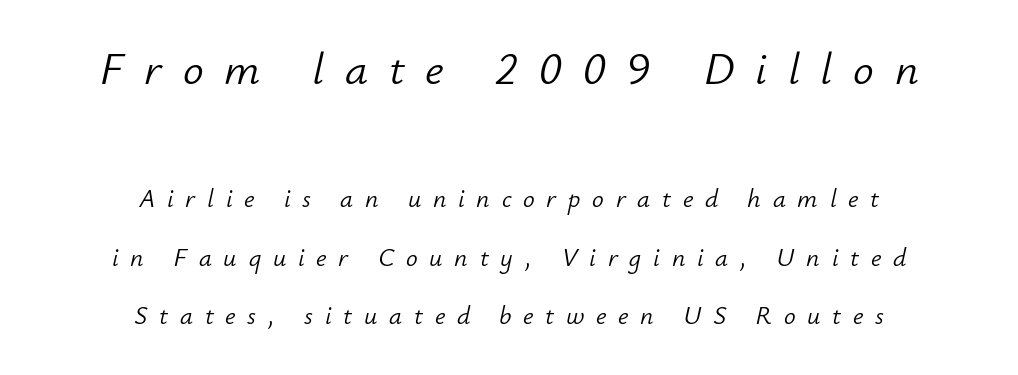
Q: Is the text bold? A: No.
Q: Is the text italic (slanted)? A: Yes, it leans right by about 12 degrees.
Q: Is the text underlined? A: No.
Q: How is the paragraph aligned? A: Centered.
Q: Is the spacing between letters normal or unusually wide? A: Unusually wide.
Q: Is the spacing between lines tight, normal or loose? A: Loose.
Q: Which block of text is set in a larger size, the first (top) or the second (bottom)? A: The first (top) one.
Q: Width (condensed, normal, or wide)? A: Normal.
Q: Stroke contrast? A: Low.
Q: x-height? A: Small.
Q: Monospaced? A: No.
